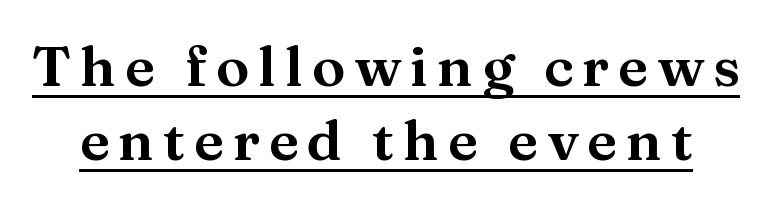
Q: Is the text italic (slanted)? A: No, it is upright.
Q: Is the typeface a serif or a sans-serif typeface? A: Serif.
Q: Is the text underlined? A: Yes.
Q: Is the spacing between lines tight, normal or loose? A: Normal.
Q: Width (condensed, normal, or wide)? A: Normal.
Q: Stroke contrast? A: Medium.
Q: x-height? A: Medium.
Q: Monospaced? A: No.
